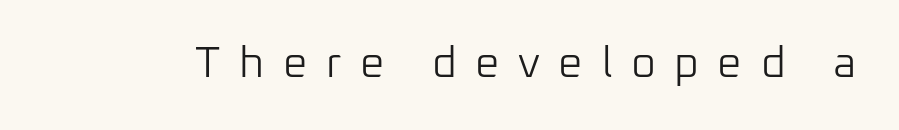
The image shows 43 px light sans-serif type, upright; set unusually wide letter spacing (+0.43 em), not underlined; low stroke contrast and a medium x-height.
